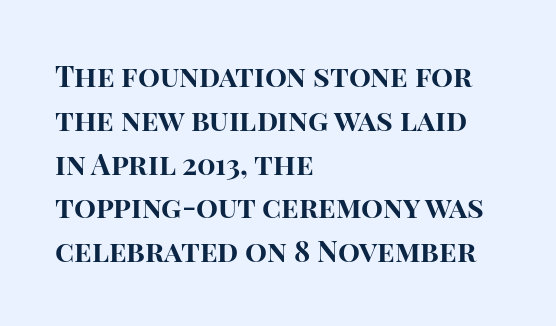
The baseline area is clear. You can tell from the bare stems that sans-serif type was used. Each line starts at the same left margin while the right side varies. Every character sits straight up, as roman type does. Short note: letters normally spaced. Is this a fixed-width face? No — the glyphs have proportional, varying widths.
